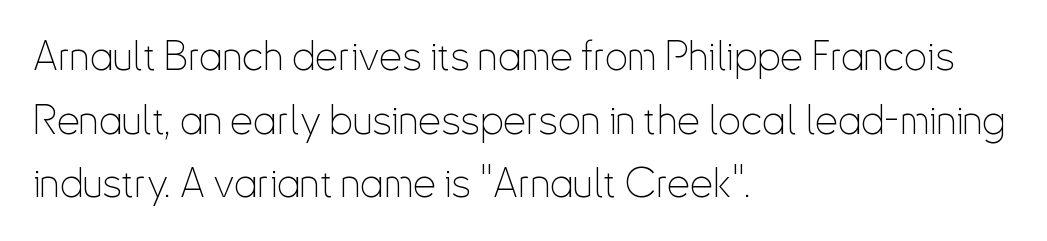
The image shows 41 px thin, condensed sans-serif type, upright; set left-aligned, normal line spacing (1.55x), normal letter spacing, not underlined; low stroke contrast and a small x-height.
